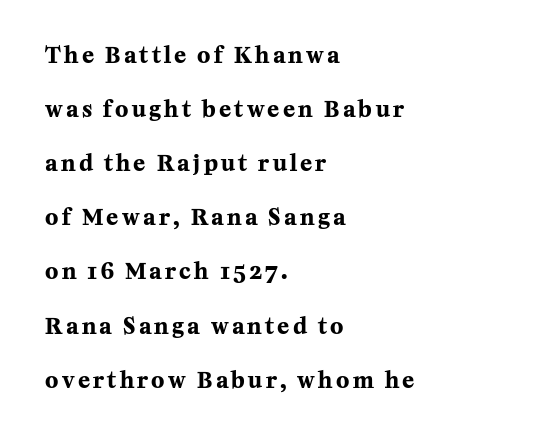
Q: Is the text bold? A: Yes.
Q: Is the text italic (slanted)? A: No, it is upright.
Q: Is the text underlined? A: No.
Q: How is the paragraph aligned? A: Left-aligned.
Q: Is the spacing between lines tight, normal or loose? A: Loose.
